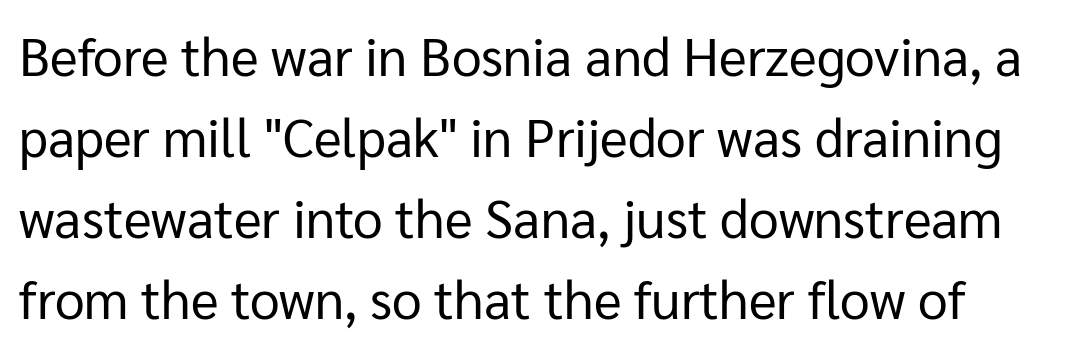
Q: Is the text bold? A: No.
Q: Is the text italic (slanted)? A: No, it is upright.
Q: Is the typeface a serif or a sans-serif typeface? A: Sans-serif.
Q: Is the text underlined? A: No.
Q: Is the spacing between letters normal or unusually wide? A: Normal.
Q: Is the spacing between lines tight, normal or loose? A: Normal.
Q: Width (condensed, normal, or wide)? A: Normal.
Q: Stroke contrast? A: Low.
Q: x-height? A: Medium.
Q: Monospaced? A: No.
